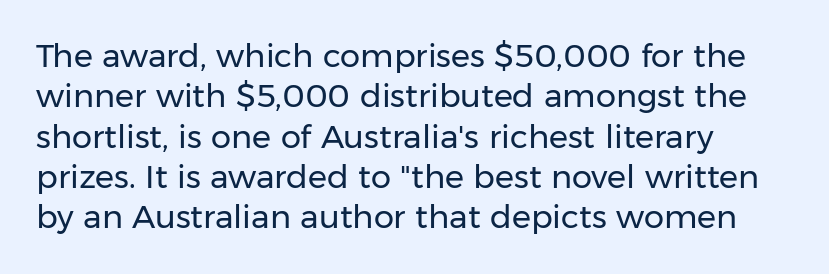
This is the regular roman posture of the typeface. Leading matches the norm, producing a regular column. Caption: multi-line text, flush left, ragged right. A typesetter would call this proportional, since set widths differ per character. Heaviness? Minimal to ordinary, like unemphasized prose.
